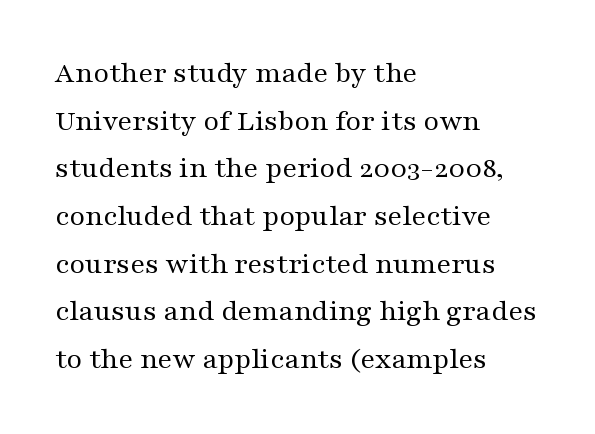
Any mark beneath the type? The region is blank. Nobody touched the tracking dial on this one. Summary of vertical rhythm: regular, with standard interline spacing. Examine the stroke ends and you'll spot serifs. Posture: upright roman.
